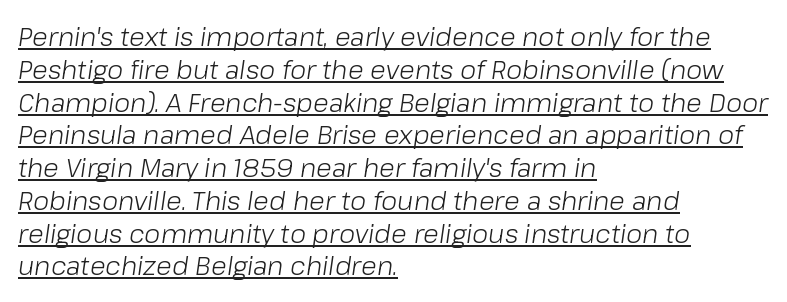
The image shows 26 px text type, italic (leaning right); set left-aligned, normal line spacing (1.26x), normal letter spacing, underlined.
